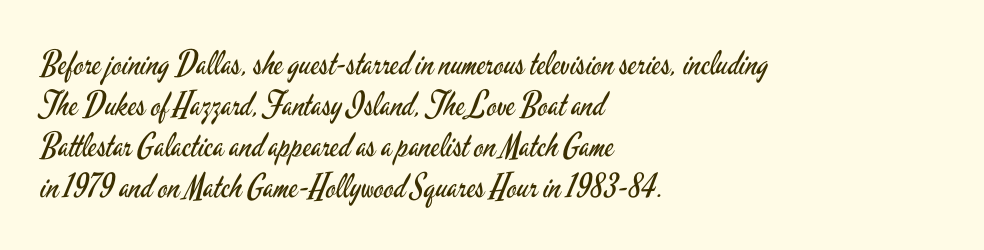
The letterforms sit shoulder to shoulder at normal distance. The rendering uses natural spacing where letterforms have individual widths. The letters carry no serifs — their stems end cleanly without finishing strokes. The zone under the glyphs is completely vacant.
